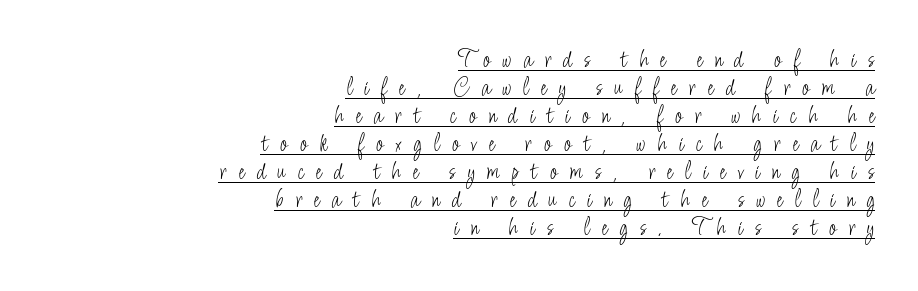
Q: Is the text bold? A: No.
Q: Is the text italic (slanted)? A: Yes.
Q: Is the text underlined? A: Yes.
Q: How is the paragraph aligned? A: Right-aligned.
Q: Is the spacing between letters normal or unusually wide? A: Unusually wide.
Q: Is the spacing between lines tight, normal or loose? A: Tight.
